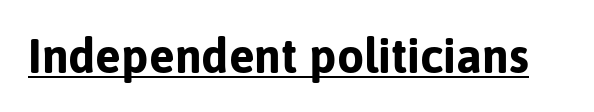
The image shows 48 px bold sans-serif type, upright; set normal letter spacing, underlined; low stroke contrast and a medium x-height.
